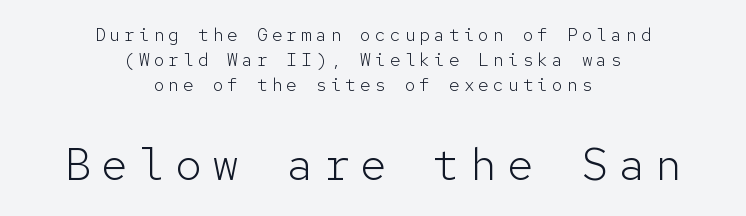
{"serif": "no", "italic": "no", "bold": "no", "weight": "light", "width": "normal", "stroke_contrast": "low", "x_height": "medium", "monospaced": "yes", "underline": "no", "align": "center", "line_spacing": "normal", "line_spacing_ratio": 1.4, "letter_spacing": "wide", "letter_spacing_em": 0.22, "larger_block": "second", "size_ratio": 2.5, "glyph_px": 45}
